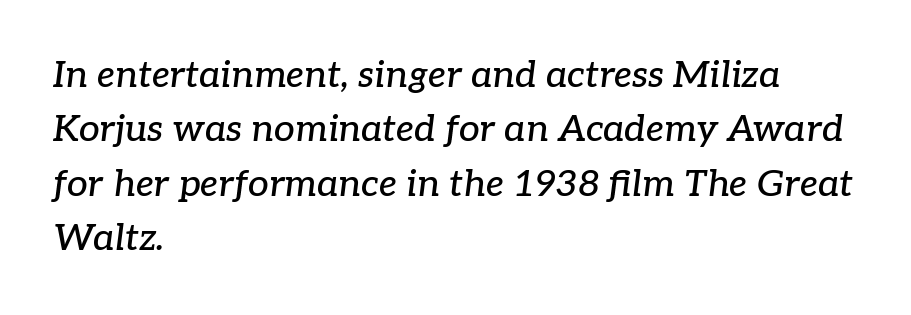
Q: Is the text italic (slanted)? A: Yes, it leans right by about 7 degrees.
Q: Is the typeface a serif or a sans-serif typeface? A: Serif.
Q: Is the text underlined? A: No.
Q: How is the paragraph aligned? A: Left-aligned.
Q: Is the spacing between letters normal or unusually wide? A: Normal.
Q: Is the spacing between lines tight, normal or loose? A: Normal.
Q: Width (condensed, normal, or wide)? A: Normal.
Q: Stroke contrast? A: Low.
Q: x-height? A: Medium.
Q: Monospaced? A: No.
